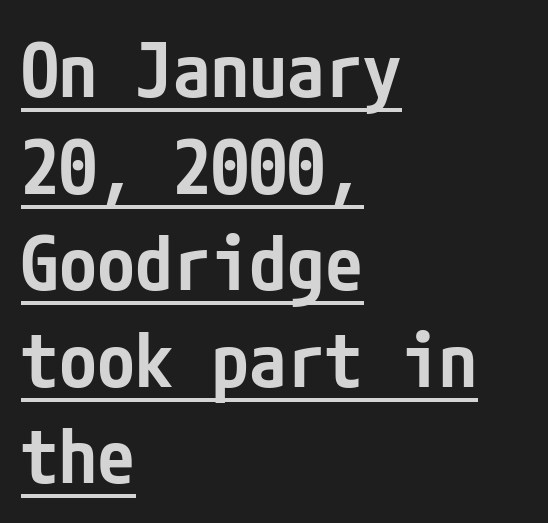
{"serif": "no", "italic": "no", "bold": "semi", "weight": "semibold", "width": "condensed", "stroke_contrast": "low", "x_height": "medium", "underline": "yes", "align": "left", "line_spacing": "normal", "line_spacing_ratio": 1.27, "letter_spacing": "normal", "letter_spacing_em": 0.0, "glyph_px": 76}
